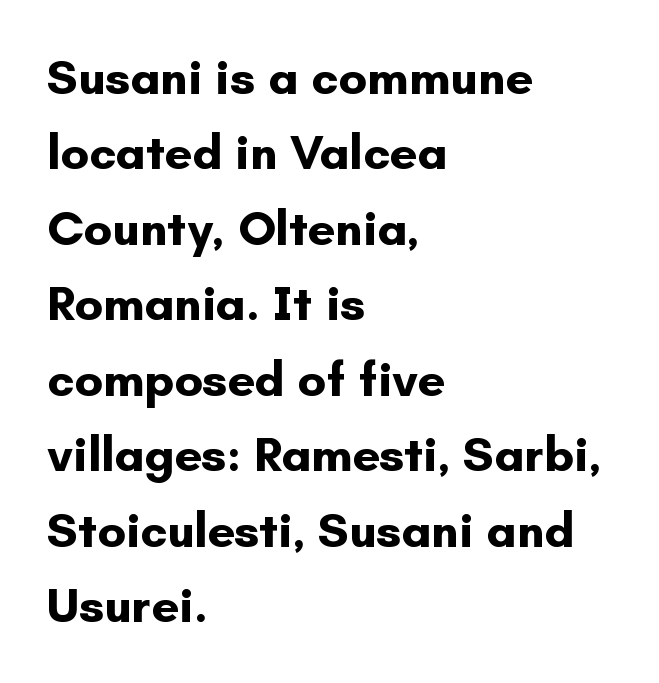
The image shows 49 px bold sans-serif type, upright; set left-aligned, normal line spacing (1.54x), normal letter spacing, not underlined; low stroke contrast and a small x-height.
